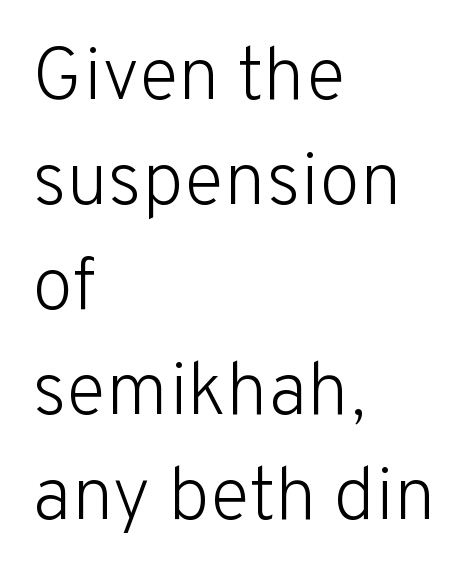
{"serif": "no", "italic": "no", "bold": "no", "weight": "light", "width": "normal", "stroke_contrast": "low", "x_height": "medium", "monospaced": "no", "underline": "no", "align": "left", "line_spacing": "normal", "line_spacing_ratio": 1.4, "letter_spacing": "normal", "letter_spacing_em": 0.0, "glyph_px": 75}
